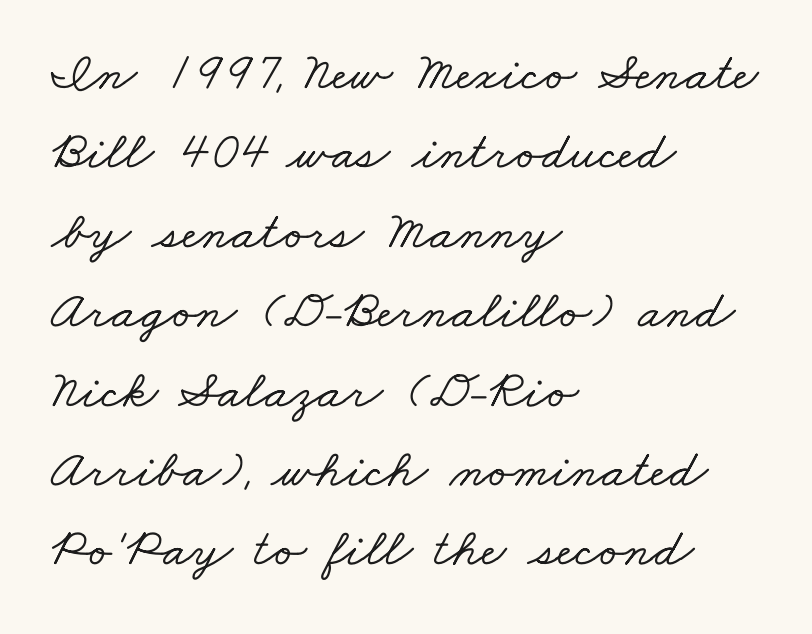
Q: Is the typeface a serif or a sans-serif typeface? A: Serif.
Q: Is the text underlined? A: No.
Q: How is the paragraph aligned? A: Left-aligned.
Q: Is the spacing between letters normal or unusually wide? A: Normal.
Q: Is the spacing between lines tight, normal or loose? A: Normal.
Q: Width (condensed, normal, or wide)? A: Wide.
Q: Stroke contrast? A: Low.
Q: x-height? A: Small.
Q: Monospaced? A: No.
